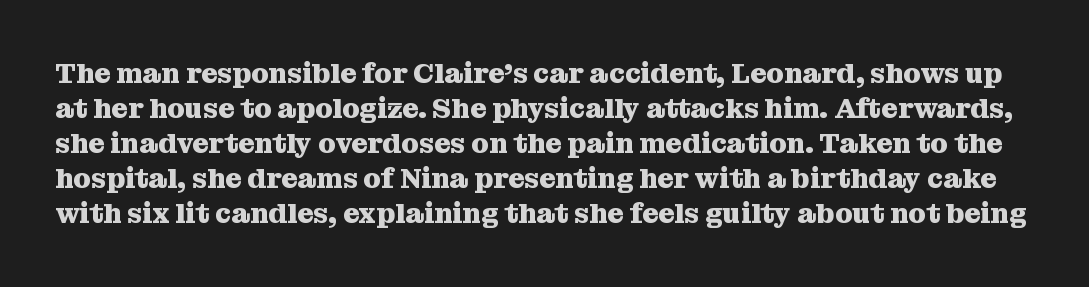
The image shows 28 px heavy serif type, upright; set normal line spacing (1.25x), normal letter spacing, not underlined; medium stroke contrast and a medium x-height.
